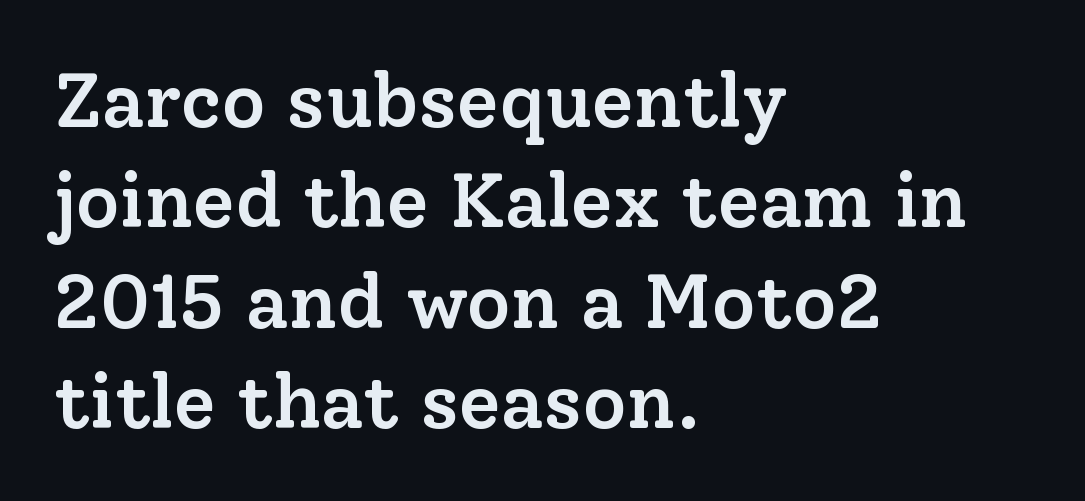
Q: Is the text bold? A: Semi-bold.
Q: Is the text italic (slanted)? A: No, it is upright.
Q: Is the typeface a serif or a sans-serif typeface? A: Serif.
Q: Is the text underlined? A: No.
Q: How is the paragraph aligned? A: Left-aligned.
Q: Is the spacing between letters normal or unusually wide? A: Normal.
Q: Is the spacing between lines tight, normal or loose? A: Normal.
Q: Width (condensed, normal, or wide)? A: Normal.
Q: Stroke contrast? A: Low.
Q: x-height? A: Medium.
Q: Monospaced? A: No.
